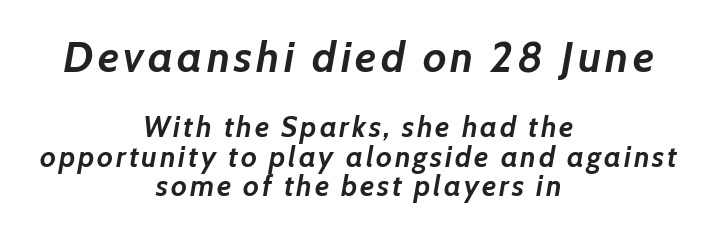
Q: Is the text bold? A: Yes.
Q: Is the text italic (slanted)? A: Yes, it leans right by about 7 degrees.
Q: Is the text underlined? A: No.
Q: How is the paragraph aligned? A: Centered.
Q: Is the spacing between lines tight, normal or loose? A: Tight.
Q: Which block of text is set in a larger size, the first (top) or the second (bottom)? A: The first (top) one.
Q: Width (condensed, normal, or wide)? A: Normal.
Q: Stroke contrast? A: Low.
Q: x-height? A: Medium.
Q: Monospaced? A: No.
